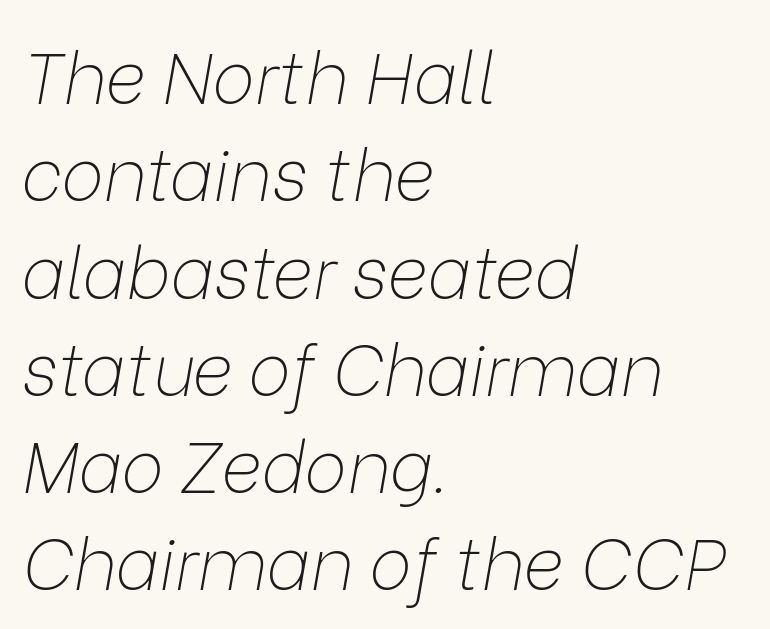
{"italic": "yes", "lean": "right", "slant_degrees": 9, "bold": "no", "weight": "thin", "width": "normal", "stroke_contrast": "low", "x_height": "medium", "monospaced": "no", "underline": "no", "align": "left", "line_spacing": "normal", "line_spacing_ratio": 1.37, "letter_spacing": "normal", "letter_spacing_em": 0.0, "glyph_px": 71}
